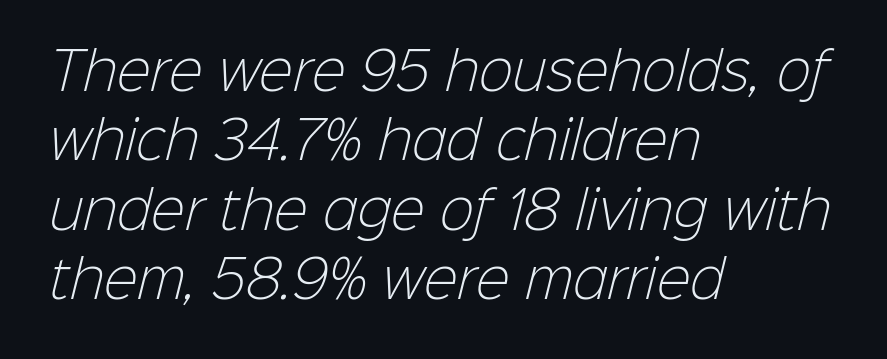
The image shows 51 px light sans-serif type; set left-aligned, normal line spacing (1.36x), normal letter spacing, not underlined; low stroke contrast and a medium x-height.
